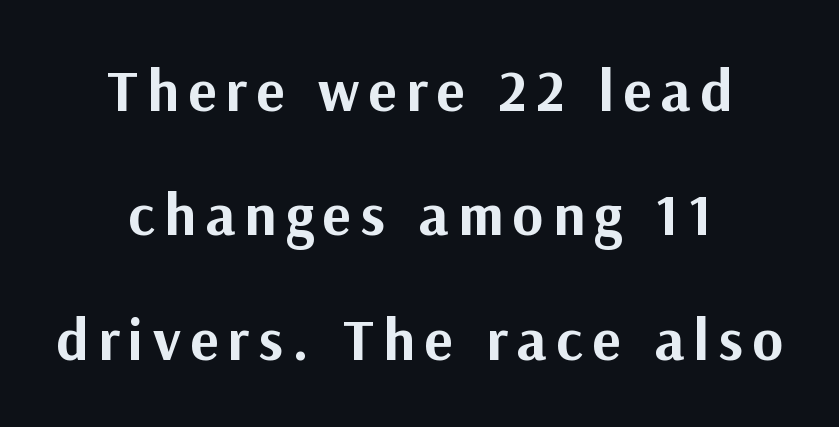
Q: Is the text bold? A: Yes.
Q: Is the text italic (slanted)? A: No, it is upright.
Q: Is the typeface a serif or a sans-serif typeface? A: Sans-serif.
Q: Is the text underlined? A: No.
Q: How is the paragraph aligned? A: Centered.
Q: Is the spacing between lines tight, normal or loose? A: Loose.
Q: Width (condensed, normal, or wide)? A: Normal.
Q: Stroke contrast? A: Medium.
Q: x-height? A: Medium.
Q: Monospaced? A: No.
